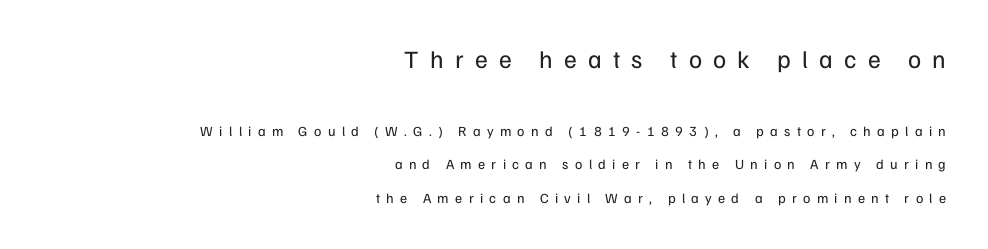
{"italic": "no", "bold": "no", "underline": "no", "align": "right", "line_spacing": "loose", "line_spacing_ratio": 2.37, "letter_spacing": "wide", "letter_spacing_em": 0.45, "larger_block": "first", "size_ratio": 1.79, "glyph_px": 25}
